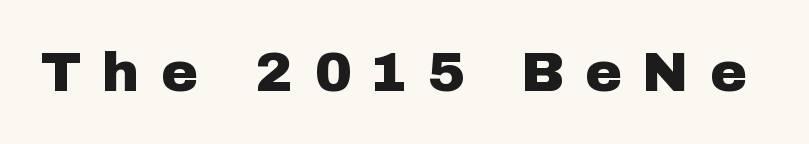
The image shows 56 px sans-serif type, upright; set unusually wide letter spacing (+0.45 em), not underlined; low stroke contrast and a medium x-height.
